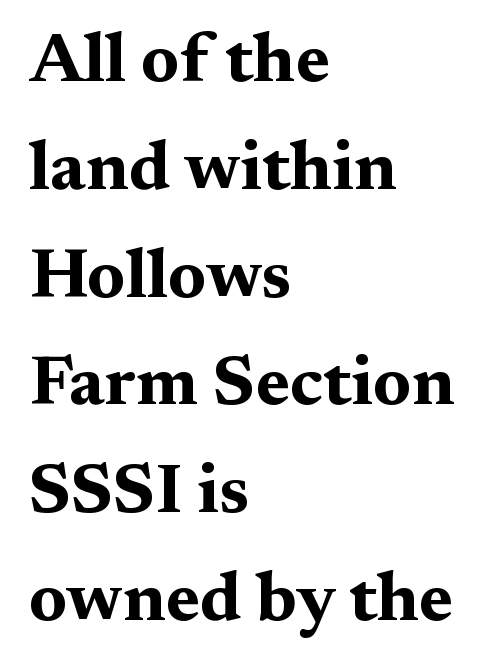
Clear beneath every line of the passage. You could call the tracking neutral — neither tight nor loose. The rendering shows small feet on the letterforms — a serif design. What's the leading like? Ordinary, nothing unusual. Think of a printed novel: that variable character pitch is what you see here. The lettering holds an erect, upright posture throughout.
